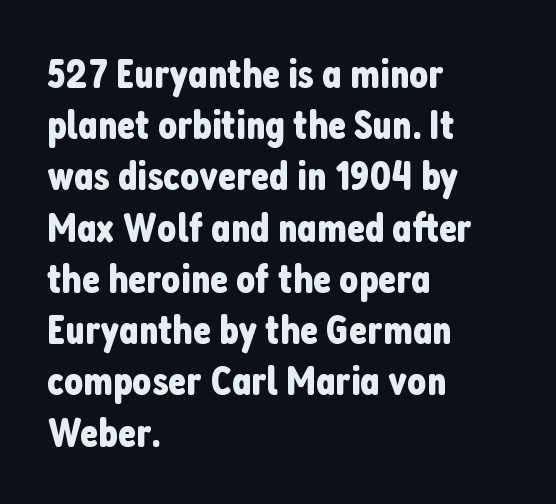
The image shows 42 px condensed sans-serif type, upright; set left-aligned, line spacing 1.22x, normal letter spacing, not underlined; low stroke contrast and a medium x-height.
